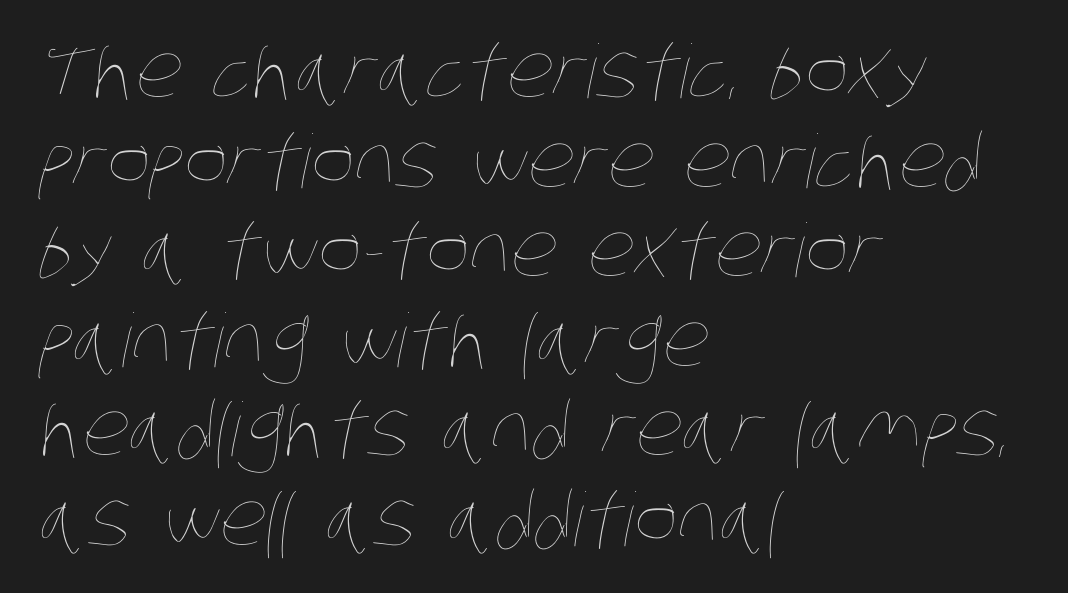
Q: Is the text bold? A: No.
Q: Is the text underlined? A: No.
Q: How is the paragraph aligned? A: Left-aligned.
Q: Is the spacing between letters normal or unusually wide? A: Normal.
Q: Width (condensed, normal, or wide)? A: Condensed.
Q: Stroke contrast? A: Low.
Q: x-height? A: Large.
Q: Monospaced? A: No.
